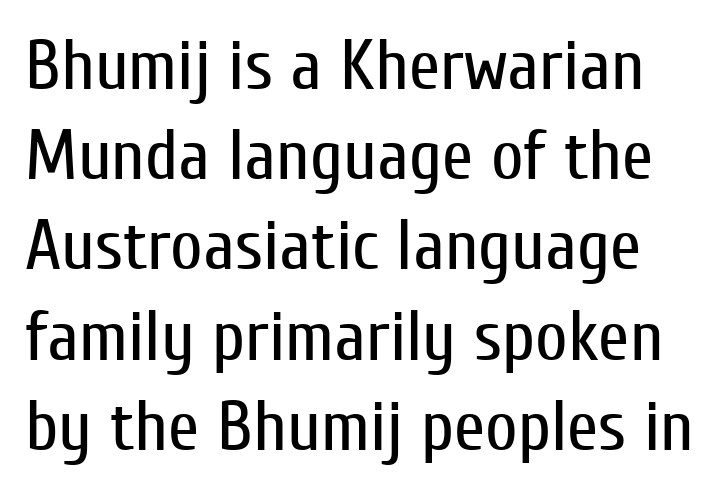
Q: Is the text bold? A: No.
Q: Is the text italic (slanted)? A: No, it is upright.
Q: Is the typeface a serif or a sans-serif typeface? A: Sans-serif.
Q: Is the text underlined? A: No.
Q: Is the spacing between letters normal or unusually wide? A: Normal.
Q: Is the spacing between lines tight, normal or loose? A: Normal.
Q: Width (condensed, normal, or wide)? A: Condensed.
Q: Stroke contrast? A: Low.
Q: x-height? A: Medium.
Q: Monospaced? A: No.
